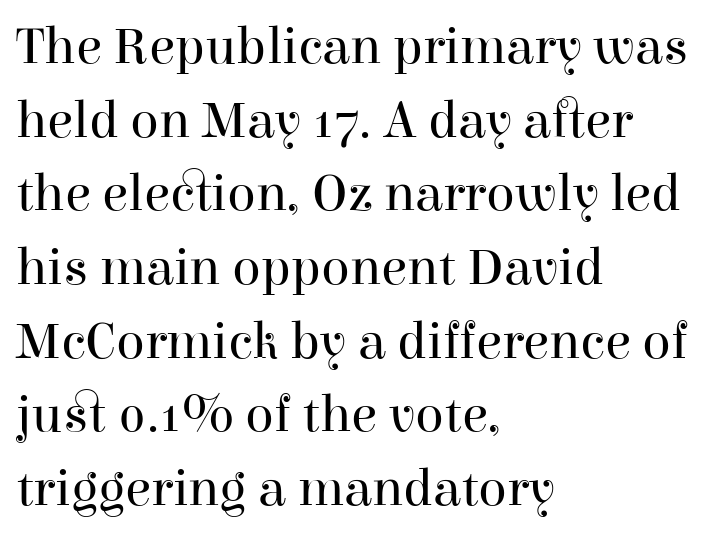
{"serif": "yes", "italic": "no", "bold": "no", "weight": "regular", "width": "normal", "stroke_contrast": "high", "x_height": "medium", "monospaced": "no", "underline": "no", "align": "left", "line_spacing": "normal", "line_spacing_ratio": 1.39, "letter_spacing": "normal", "letter_spacing_em": 0.0, "glyph_px": 53}
